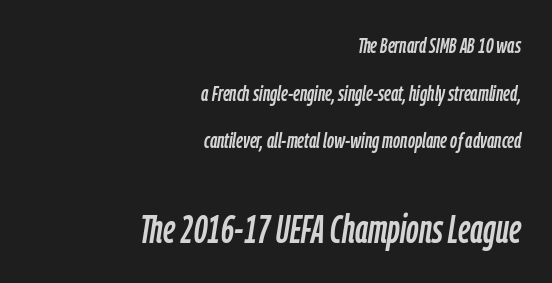
The image shows 39 px condensed type, italic (leaning right); set right-aligned, loose line spacing (2.16x), normal letter spacing, not underlined; the second (bottom) block is 1.77x larger; low stroke contrast and a medium x-height.
